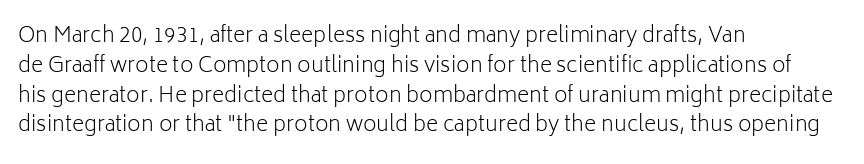
Quick note: interline space is typical. Nothing unusual about the tracking: characters are spaced as the font intends. Unmarked baselines from the first word to the last. No italicization has been applied; the sample stays upright.
